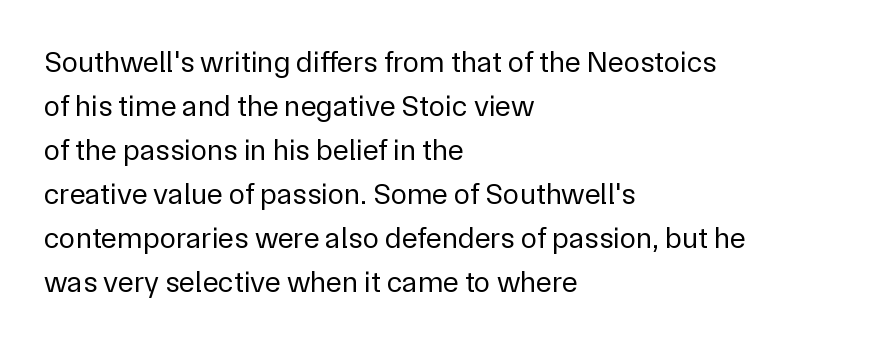
{"serif": "no", "italic": "no", "bold": "no", "weight": "regular", "width": "normal", "stroke_contrast": "low", "x_height": "medium", "monospaced": "no", "underline": "no", "align": "left", "line_spacing": "normal", "line_spacing_ratio": 1.47, "letter_spacing": "normal", "letter_spacing_em": 0.0, "glyph_px": 30}
